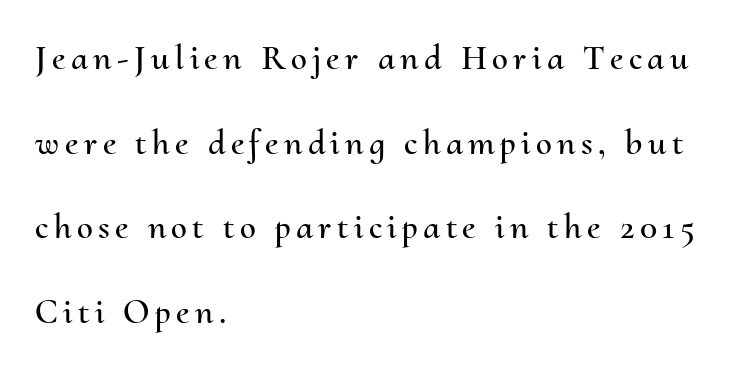
The image shows 36 px text type, upright; set left-aligned, loose line spacing (2.35x), not underlined; medium stroke contrast and a small x-height.
